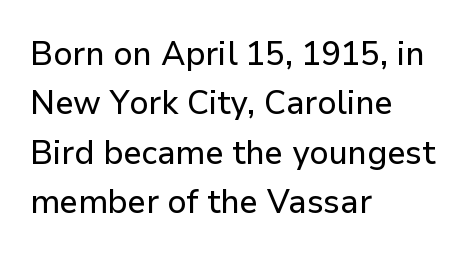
Summary of vertical rhythm: regular, with standard interline spacing. You can tell from the bare stems that sans-serif type was used. Horizontal alignment here is leftward, the default for most running prose. Is this a fixed-width face? No — the glyphs have proportional, varying widths. The typography opts for an upright posture over an oblique one.
